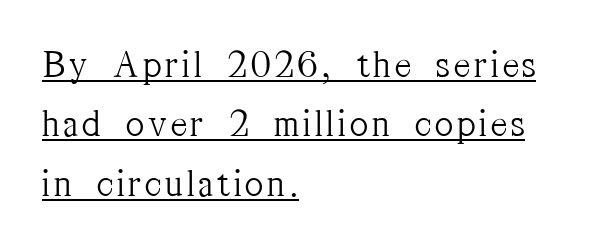
Each letter keeps its own natural width here, so spacing adapts to shape. Every character sits straight up, as roman type does. Weight: regular or lighter. Leading: standard.
